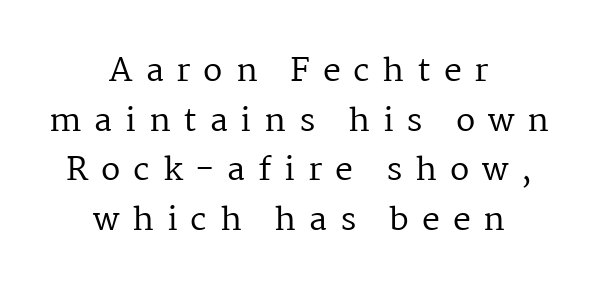
{"serif": "yes", "italic": "no", "bold": "no", "weight": "regular", "width": "normal", "stroke_contrast": "medium", "x_height": "medium", "monospaced": "no", "underline": "no", "align": "center", "line_spacing": "normal", "line_spacing_ratio": 1.55, "letter_spacing": "wide", "letter_spacing_em": 0.4, "glyph_px": 32}
